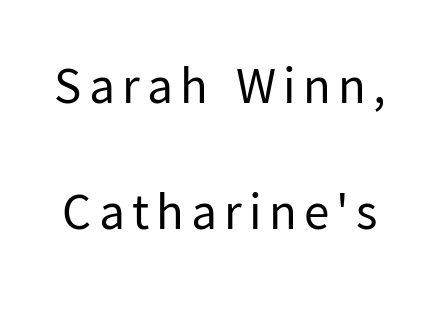
Successive baselines arrive slowly, with a big drop between each. Quick note: not italic, upright. The glyphs are unaccompanied by any horizontal stroke below them. These lines are rendered in a variable-pitch font. Unlike a traditional serif, this face leaves its strokes unadorned. The cut favours lightness, reaching ordinary text weight at its darkest.
